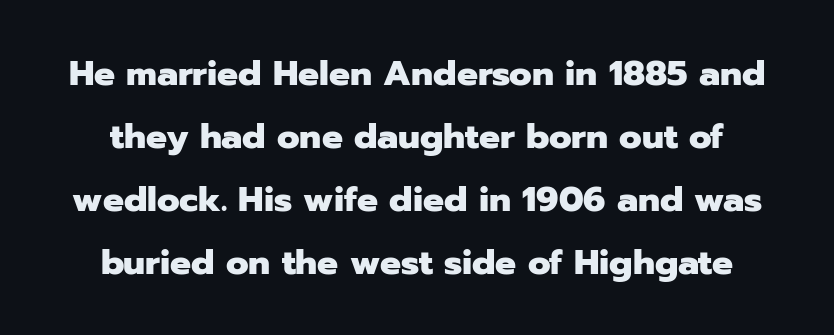
Words float on clear page, feet unadorned. These lines are rendered in a variable-pitch font. These words are printed bold, with thick strokes throughout. Standard letterfit; no display-style spreading of the glyphs. Are there feet on the stems? There aren't — it's a sans. Vertical strokes here are truly vertical.
